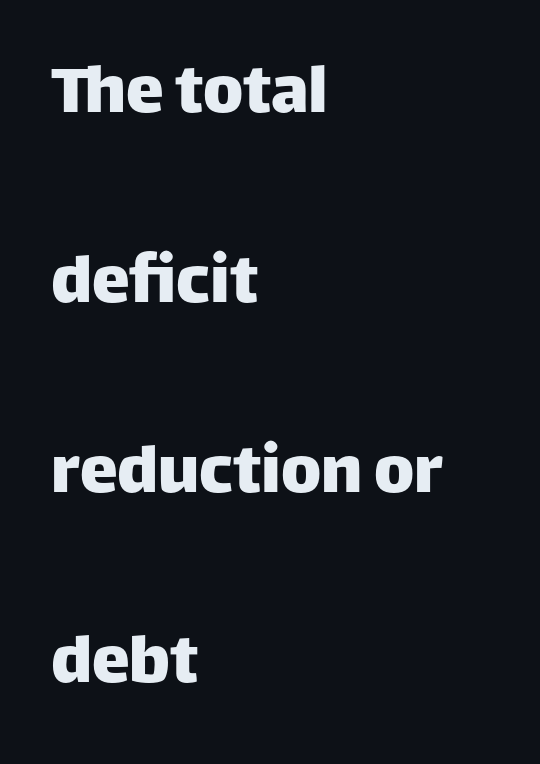
The image shows 76 px sans-serif type, upright; set left-aligned, loose line spacing (2.5x), normal letter spacing, not underlined; low stroke contrast and a large x-height.
